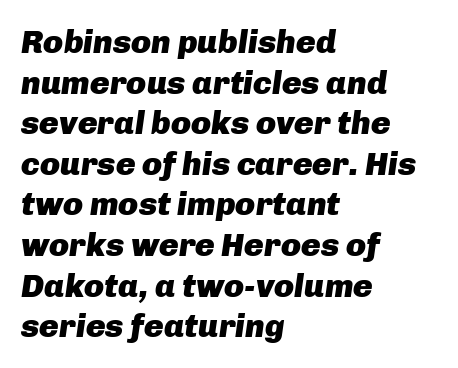
The image shows 33 px heavy type, italic (leaning right); set left-aligned, line spacing 1.23x, normal letter spacing, not underlined; low stroke contrast and a medium x-height.
